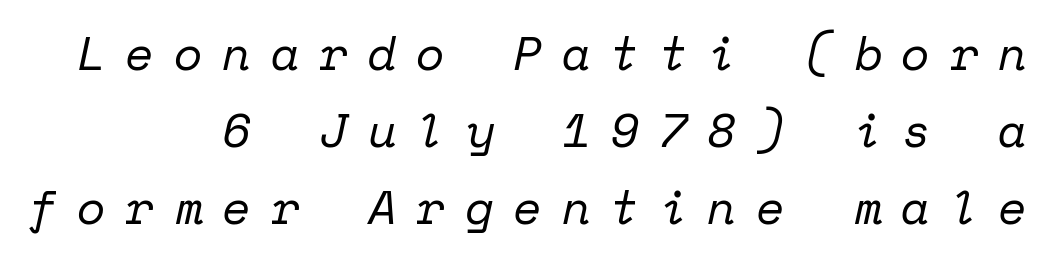
The typography opts for an oblique posture over an upright one. Nobody drew a line under any word here. The rendering uses typewriter-style spacing with identical character cells. Layout note: lines flush right. Look at the bottom of the vertical strokes: they flare into serifs here.
